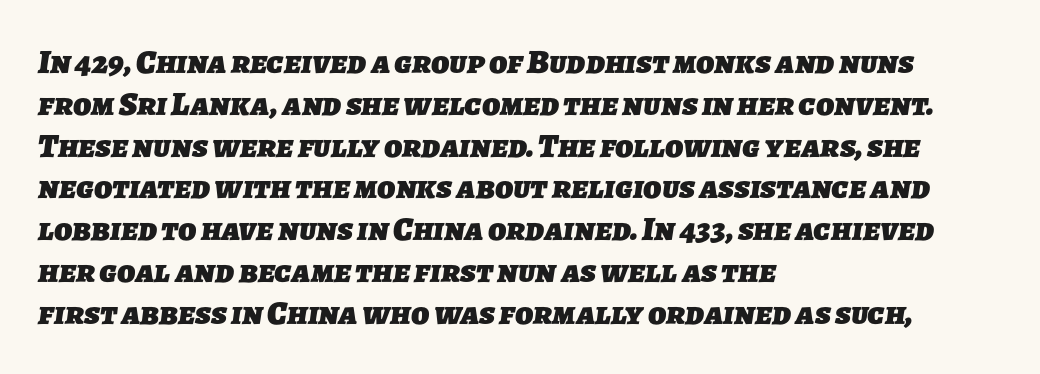
The image shows 34 px heavy sans-serif type; set left-aligned, line spacing 1.23x, normal letter spacing, not underlined; low stroke contrast and a medium x-height.
